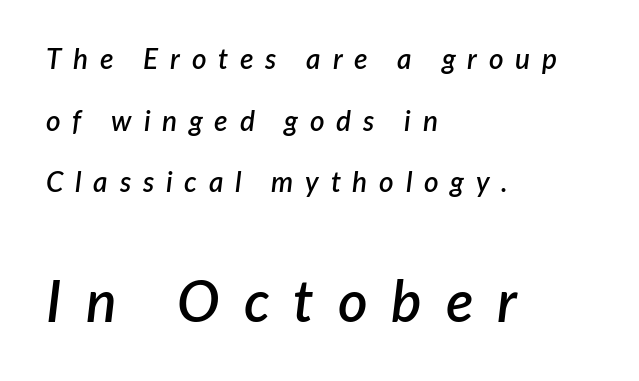
The image shows 57 px semibold type, italic (leaning right); set left-aligned, loose line spacing (2.2x), unusually wide letter spacing (+0.42 em), not underlined; the second (bottom) block is 2.04x larger; low stroke contrast and a medium x-height.
